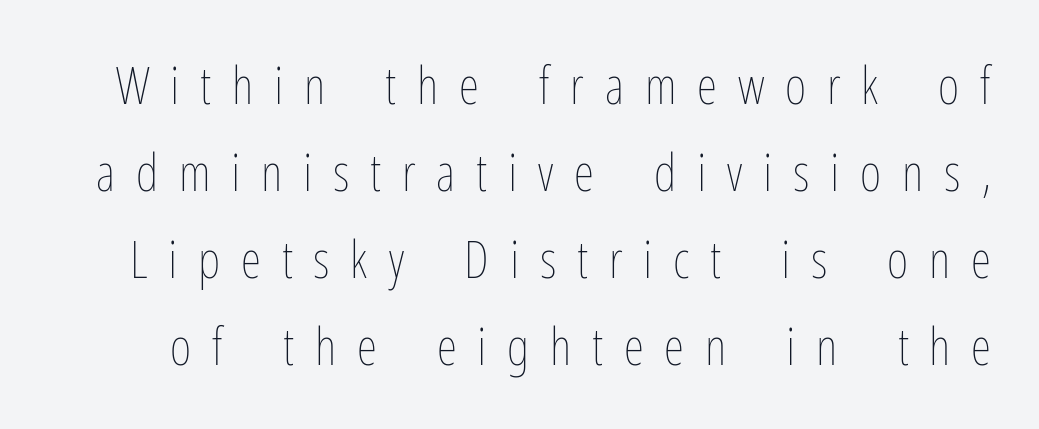
Q: Is the text bold? A: No.
Q: Is the text italic (slanted)? A: No, it is upright.
Q: Is the text underlined? A: No.
Q: Is the spacing between letters normal or unusually wide? A: Unusually wide.
Q: Is the spacing between lines tight, normal or loose? A: Normal.
Q: Width (condensed, normal, or wide)? A: Condensed.
Q: Stroke contrast? A: Low.
Q: x-height? A: Medium.
Q: Monospaced? A: No.
